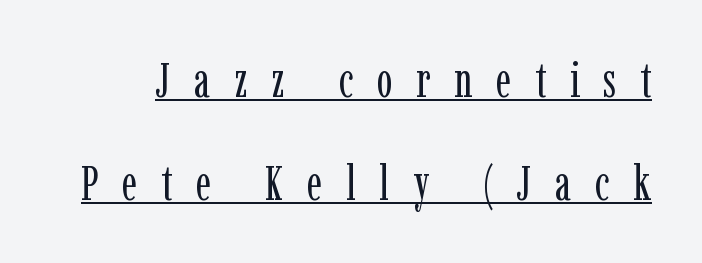
The image shows 48 px regular-weight, condensed serif type, upright; set loose line spacing (2.14x), unusually wide letter spacing (+0.49 em), underlined; low stroke contrast and a medium x-height.
